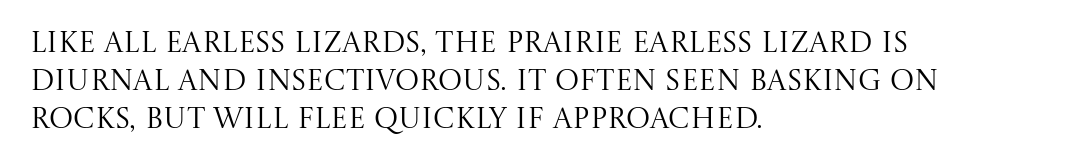
Q: Is the text bold? A: No.
Q: Is the text italic (slanted)? A: No, it is upright.
Q: Is the typeface a serif or a sans-serif typeface? A: Serif.
Q: Is the text underlined? A: No.
Q: How is the paragraph aligned? A: Left-aligned.
Q: Is the spacing between letters normal or unusually wide? A: Normal.
Q: Is the spacing between lines tight, normal or loose? A: Normal.
Q: Width (condensed, normal, or wide)? A: Normal.
Q: Stroke contrast? A: Medium.
Q: x-height? A: Large.
Q: Monospaced? A: No.
